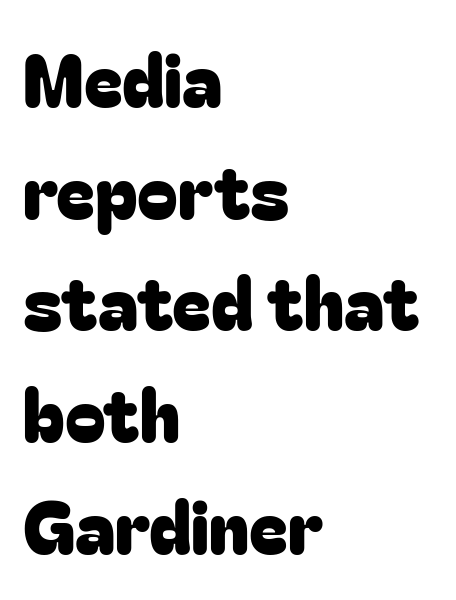
The image shows 73 px sans-serif type, upright; set left-aligned, normal line spacing (1.53x), normal letter spacing, not underlined; low stroke contrast and a medium x-height.
